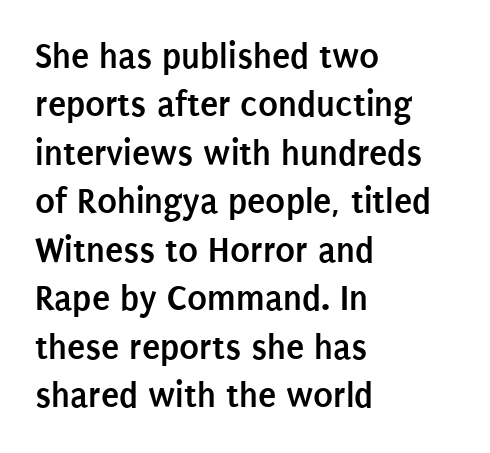
Line beginnings align vertically; line endings do not. Every character sits straight up, as roman type does. Just letters on the line, the space beneath them empty. Summary of vertical rhythm: regular, with standard interline spacing. Default kerning and tracking; the words read as compact shapes. The letters advance in unequal steps, a hallmark of proportional type.
